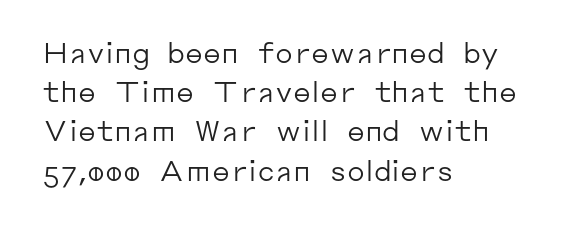
Q: Is the text bold? A: No.
Q: Is the text italic (slanted)? A: No, it is upright.
Q: Is the typeface a serif or a sans-serif typeface? A: Sans-serif.
Q: Is the text underlined? A: No.
Q: How is the paragraph aligned? A: Left-aligned.
Q: Is the spacing between letters normal or unusually wide? A: Normal.
Q: Is the spacing between lines tight, normal or loose? A: Normal.
Q: Width (condensed, normal, or wide)? A: Normal.
Q: Stroke contrast? A: Low.
Q: x-height? A: Medium.
Q: Monospaced? A: No.
